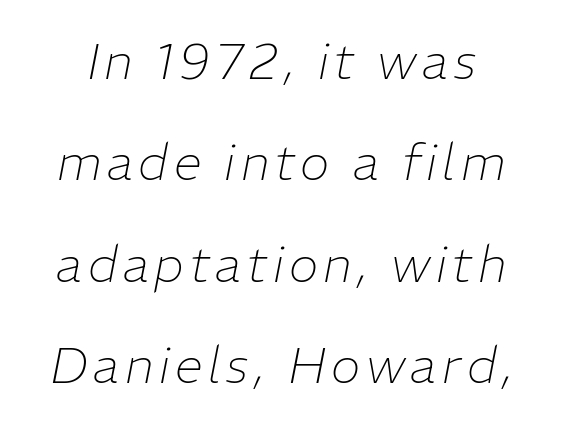
The string is rendered with underlining switched off. Is this a heavy cut? Hardly; it is regular or lighter. Regarding leading, the lines here are spaced well apart. Looks like regular typesetting: each glyph gets only the width it needs. Compared with ordinary roman type, these characters are visibly tilted.
